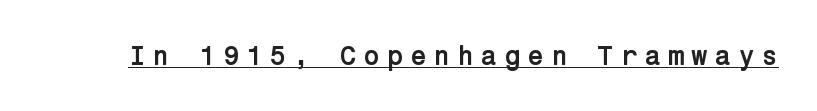
Q: Is the text bold? A: Yes.
Q: Is the text italic (slanted)? A: No, it is upright.
Q: Is the text underlined? A: Yes.
Q: Is the spacing between letters normal or unusually wide? A: Unusually wide.
